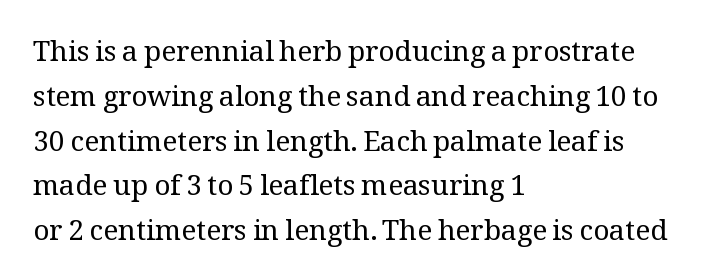
Q: Is the text bold? A: No.
Q: Is the text italic (slanted)? A: No, it is upright.
Q: Is the typeface a serif or a sans-serif typeface? A: Serif.
Q: Is the text underlined? A: No.
Q: How is the paragraph aligned? A: Left-aligned.
Q: Is the spacing between letters normal or unusually wide? A: Normal.
Q: Is the spacing between lines tight, normal or loose? A: Normal.
Q: Width (condensed, normal, or wide)? A: Normal.
Q: Stroke contrast? A: Medium.
Q: x-height? A: Medium.
Q: Monospaced? A: No.
